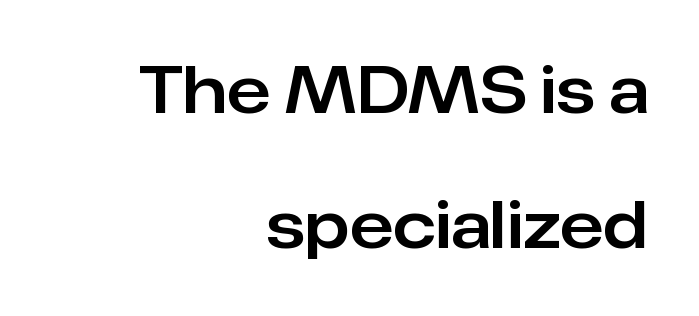
The image shows 64 px sans-serif type, upright; set right-aligned, loose line spacing (2.11x), normal letter spacing, not underlined; low stroke contrast and a medium x-height.
